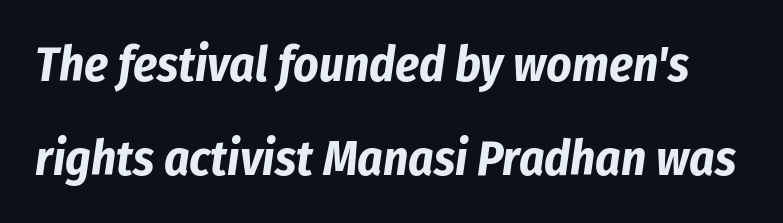
{"italic": "yes", "lean": "right", "slant_degrees": 8, "bold": "yes", "weight": "bold", "width": "condensed", "stroke_contrast": "low", "x_height": "medium", "monospaced": "no", "underline": "no", "line_spacing": "loose", "line_spacing_ratio": 1.91, "letter_spacing": "normal", "letter_spacing_em": 0.0, "glyph_px": 49}
